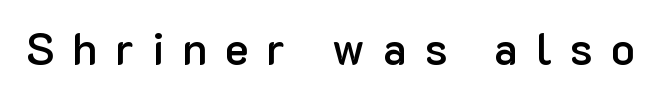
This rendering employs a face without finishing strokes, i.e., a sans-serif. Italic? Not at all — the glyphs are vertical. The face used here is rendered with a markedly widened letterfit. Just letters on the line, the space beneath them empty. The face used here is proportionally spaced, like ordinary book or web type.
